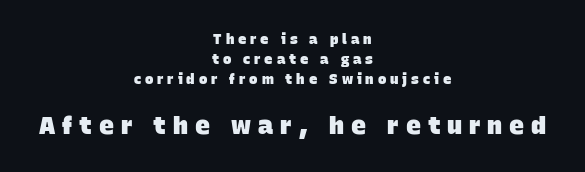
Q: Is the text bold? A: Yes.
Q: Is the text underlined? A: No.
Q: How is the paragraph aligned? A: Centered.
Q: Is the spacing between letters normal or unusually wide? A: Unusually wide.
Q: Is the spacing between lines tight, normal or loose? A: Normal.
Q: Which block of text is set in a larger size, the first (top) or the second (bottom)? A: The second (bottom) one.
